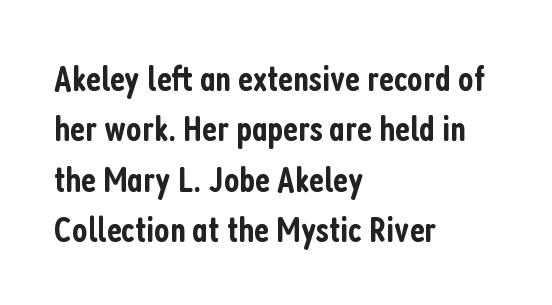
Q: Is the text bold? A: Semi-bold.
Q: Is the text italic (slanted)? A: No, it is upright.
Q: Is the typeface a serif or a sans-serif typeface? A: Sans-serif.
Q: Is the text underlined? A: No.
Q: How is the paragraph aligned? A: Left-aligned.
Q: Is the spacing between letters normal or unusually wide? A: Normal.
Q: Is the spacing between lines tight, normal or loose? A: Normal.
Q: Width (condensed, normal, or wide)? A: Condensed.
Q: Stroke contrast? A: Low.
Q: x-height? A: Medium.
Q: Monospaced? A: No.
